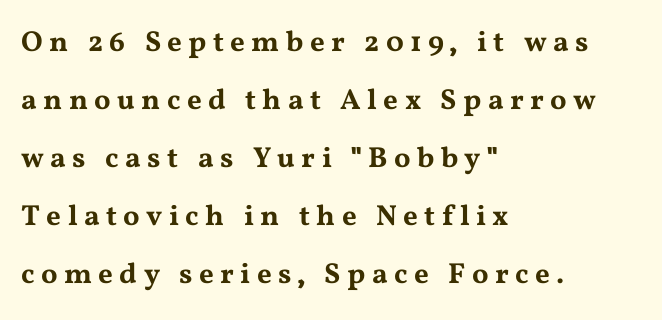
Q: Is the text italic (slanted)? A: No, it is upright.
Q: Is the typeface a serif or a sans-serif typeface? A: Serif.
Q: Is the text underlined? A: No.
Q: How is the paragraph aligned? A: Left-aligned.
Q: Is the spacing between letters normal or unusually wide? A: Unusually wide.
Q: Is the spacing between lines tight, normal or loose? A: Loose.
Q: Width (condensed, normal, or wide)? A: Wide.
Q: Stroke contrast? A: Medium.
Q: x-height? A: Medium.
Q: Monospaced? A: No.
